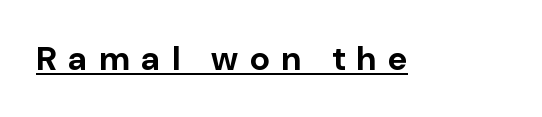
Q: Is the text bold? A: Yes.
Q: Is the text italic (slanted)? A: No, it is upright.
Q: Is the typeface a serif or a sans-serif typeface? A: Sans-serif.
Q: Is the text underlined? A: Yes.
Q: Is the spacing between letters normal or unusually wide? A: Unusually wide.
Q: Width (condensed, normal, or wide)? A: Normal.
Q: Stroke contrast? A: Low.
Q: x-height? A: Medium.
Q: Monospaced? A: No.
